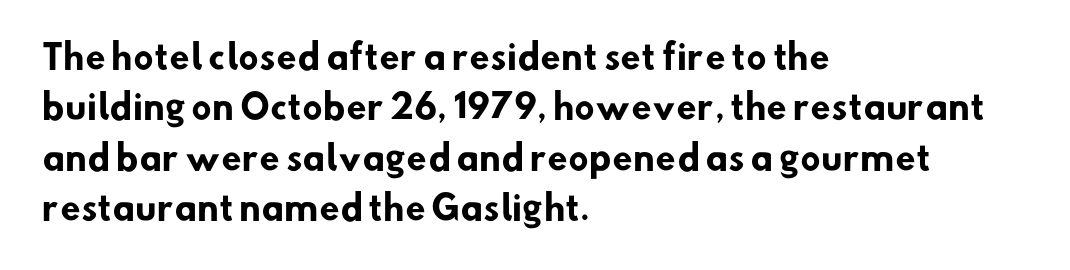
The image shows 33 px heavy sans-serif type; set left-aligned, normal line spacing (1.53x), normal letter spacing, not underlined; low stroke contrast and a small x-height.
